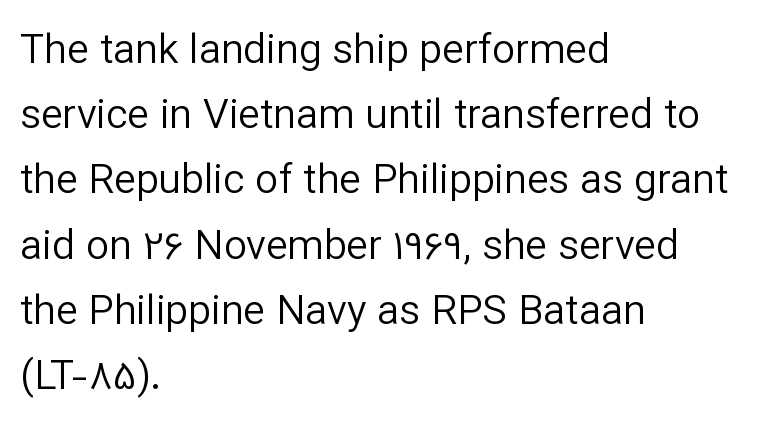
{"serif": "no", "italic": "no", "bold": "no", "weight": "regular", "width": "normal", "stroke_contrast": "low", "x_height": "medium", "monospaced": "no", "underline": "no", "align": "left", "line_spacing": "normal", "line_spacing_ratio": 1.59, "letter_spacing": "normal", "letter_spacing_em": 0.0, "glyph_px": 41}
